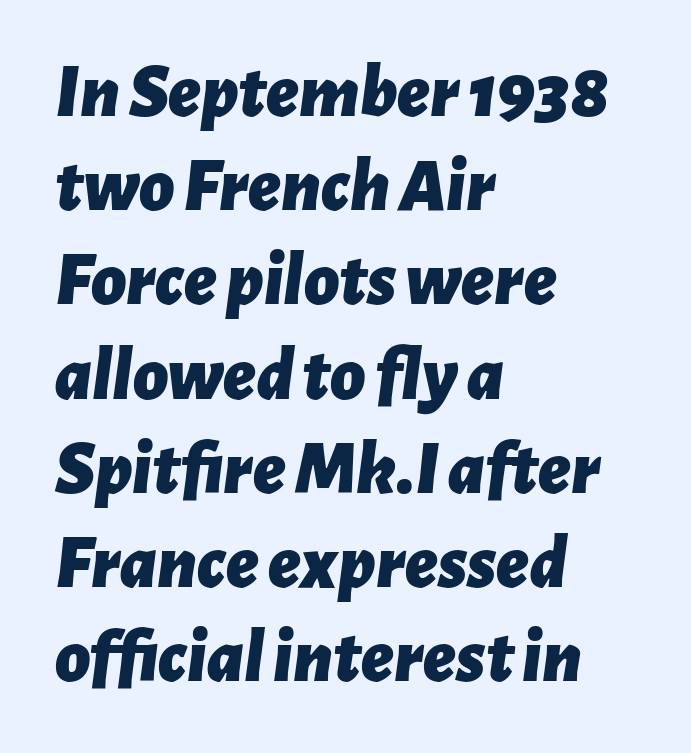
An italicized treatment has been applied to the whole sample. Words float on clear page, feet unadorned. The rendering uses a bold face; every stroke is thick and dark. Teacher's note: observe the even left margin — that is flush-left alignment. Varying glyph widths throughout — classic text-font behaviour.
